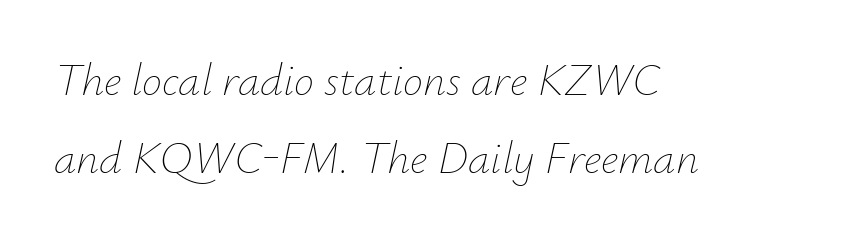
{"italic": "yes", "lean": "right", "slant_degrees": 12, "bold": "no", "weight": "thin", "width": "normal", "stroke_contrast": "low", "x_height": "small", "monospaced": "no", "underline": "no", "align": "left", "line_spacing_ratio": 1.73, "letter_spacing": "normal", "letter_spacing_em": 0.0, "glyph_px": 45}
